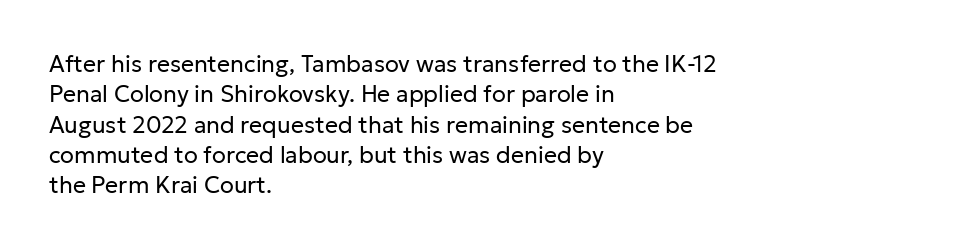
Q: Is the text bold? A: No.
Q: Is the text italic (slanted)? A: No, it is upright.
Q: Is the text underlined? A: No.
Q: How is the paragraph aligned? A: Left-aligned.
Q: Is the spacing between letters normal or unusually wide? A: Normal.
Q: Is the spacing between lines tight, normal or loose? A: Normal.
